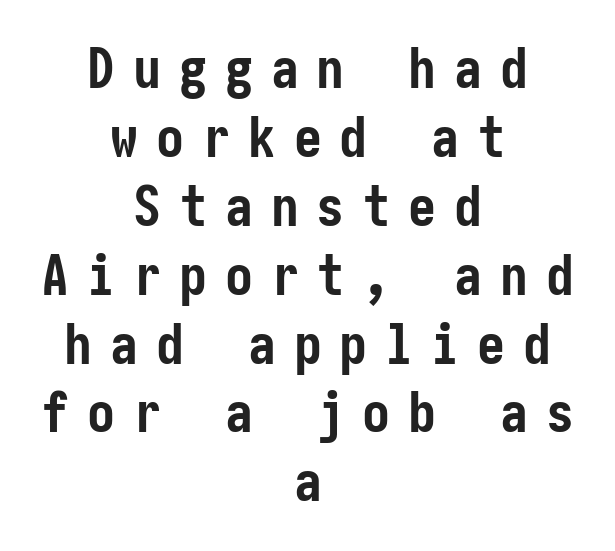
Q: Is the text bold? A: Yes.
Q: Is the text italic (slanted)? A: No, it is upright.
Q: Is the typeface a serif or a sans-serif typeface? A: Sans-serif.
Q: Is the text underlined? A: No.
Q: How is the paragraph aligned? A: Centered.
Q: Is the spacing between letters normal or unusually wide? A: Unusually wide.
Q: Width (condensed, normal, or wide)? A: Condensed.
Q: Stroke contrast? A: Low.
Q: x-height? A: Medium.
